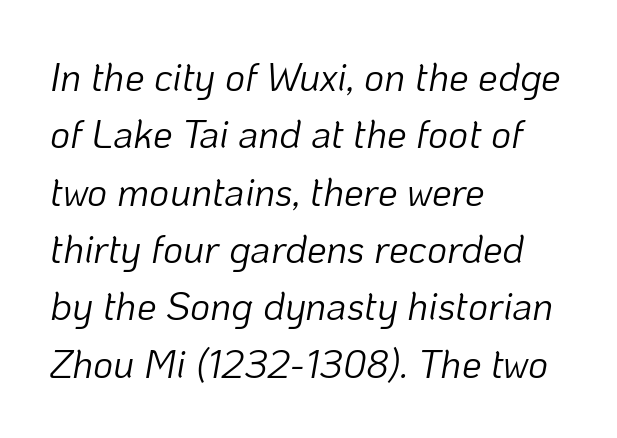
The image shows 39 px light type, italic (leaning right); set left-aligned, normal line spacing (1.47x), normal letter spacing, not underlined; low stroke contrast and a medium x-height.
